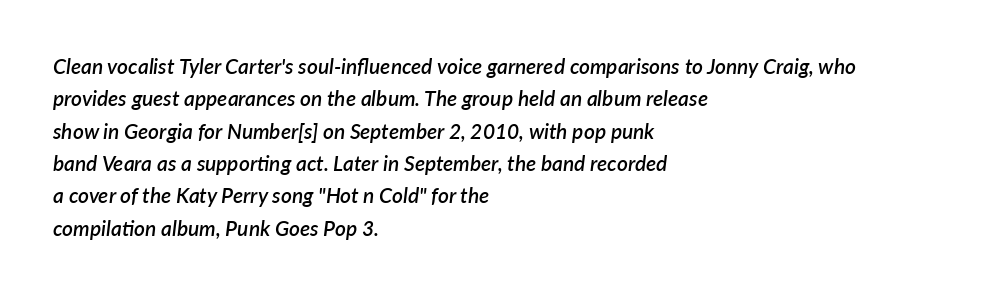
Q: Is the text bold? A: Semi-bold.
Q: Is the text italic (slanted)? A: Yes, it leans right by about 7 degrees.
Q: Is the text underlined? A: No.
Q: How is the paragraph aligned? A: Left-aligned.
Q: Is the spacing between letters normal or unusually wide? A: Normal.
Q: Is the spacing between lines tight, normal or loose? A: Normal.
